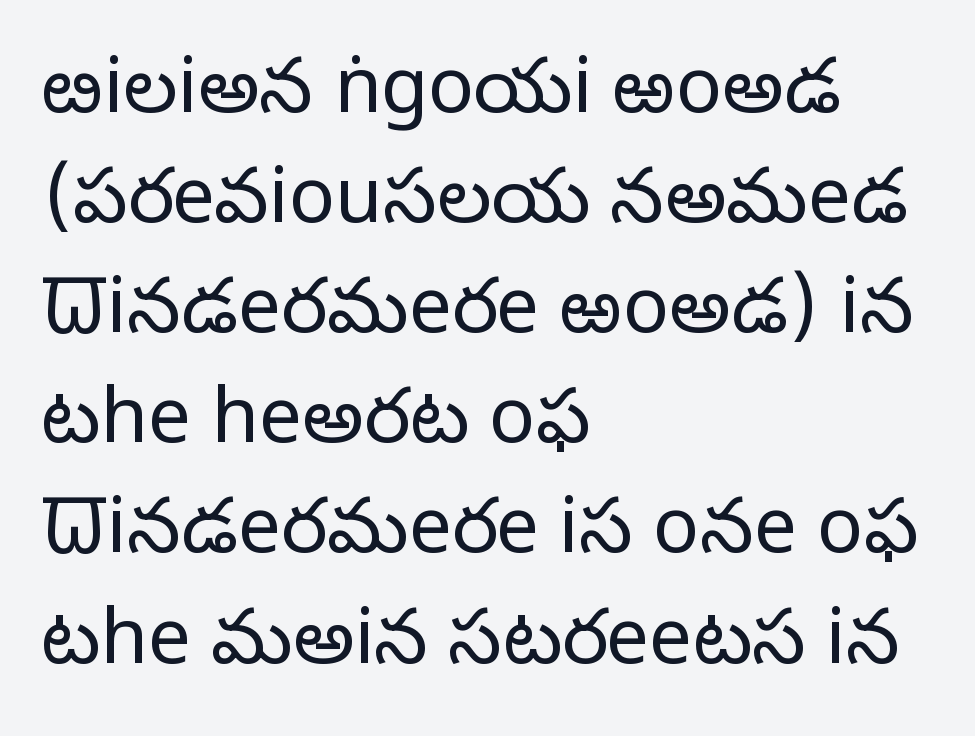
The image shows 77 px light sans-serif type, upright; set left-aligned, normal line spacing (1.43x), normal letter spacing, not underlined; low stroke contrast and a medium x-height.
